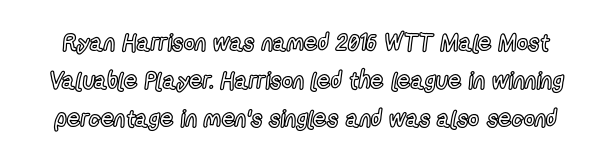
Glyph-to-glyph distance matches everyday printed text. Only glyphs here, with clear space below each row. Horizontal bands of white between lines are of average thickness.
